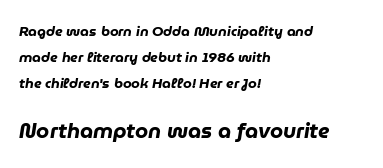
Horizontally, the lines are justified to the leading edge only. Tracking here is standard; glyphs follow each other at the usual distance. As a designer I'd log this as weight 700, bold. Visually, the bottom section dominates because its glyphs are scaled up.
